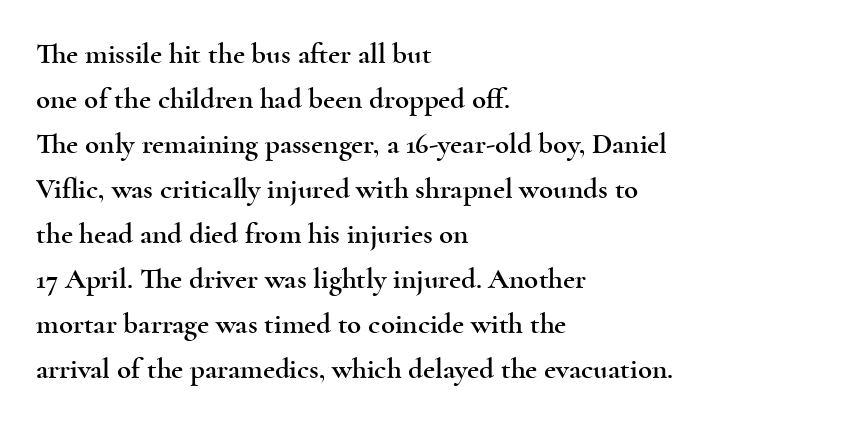
The image shows 29 px wide serif type, upright; set left-aligned, normal line spacing (1.55x), normal letter spacing, not underlined; a small x-height.
